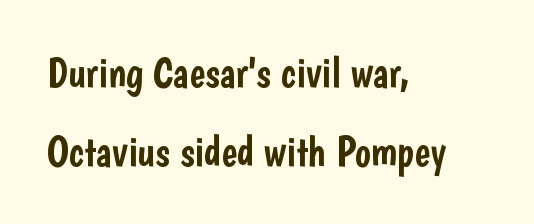
Each letter keeps its own natural width here, so spacing adapts to shape. The rendering anchors every line to the left-hand side. Are there feet on the stems? There aren't — it's a sans. In terms of letterspacing, this is plain default setting. Designer's note — italics off, roman on.
